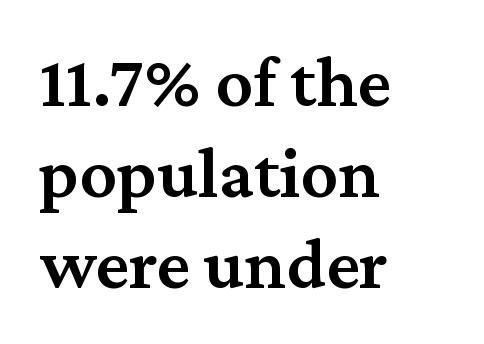
Casual observation: everything's shoved over to the left. The sample has been set in demibold, a notch under bold. The type family on display is of the serif kind. Is this a fixed-width face? No — the glyphs have proportional, varying widths.
